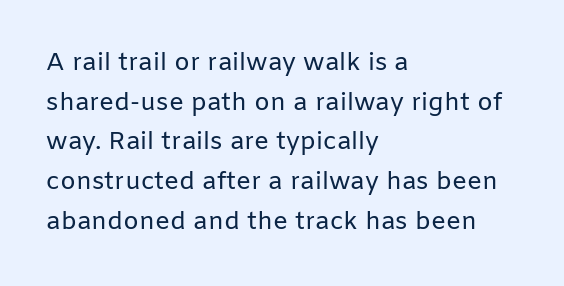
No italicization has been applied; the sample stays upright. Which margin do the lines hug? The left one — the right edge is uneven. Interline gaps are of average width in this sample. Descender tails drop into unmarked territory.
